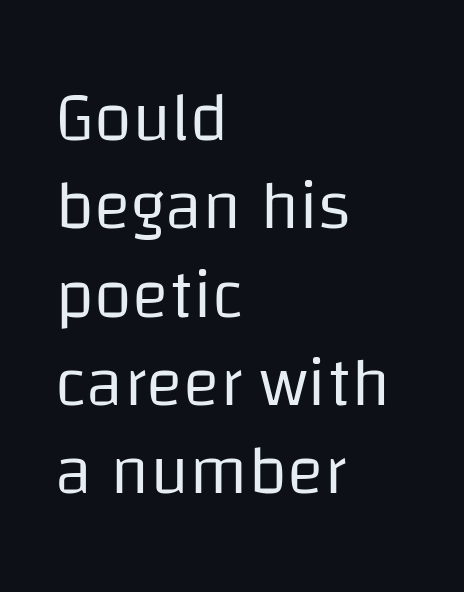
The typesetting does not lean heavy: it is not bold. Visually the block forms a straight wall on the left and a jagged coastline on the right. Typographically, this falls in the sans-serif category. There is no visible air inserted between adjacent glyphs. Summary of vertical rhythm: regular, with standard interline spacing. You could not count columns in this text — the font is proportionally spaced.
